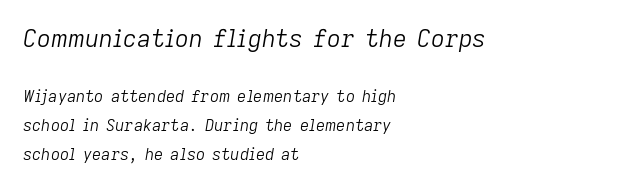
This rendering leaves character spacing at its baseline value. Is the type heavy? It reads as light-to-regular instead. The typography opts for an oblique posture over an upright one. The lines are quadded left. The glyphs are unaccompanied by any horizontal stroke below them.
